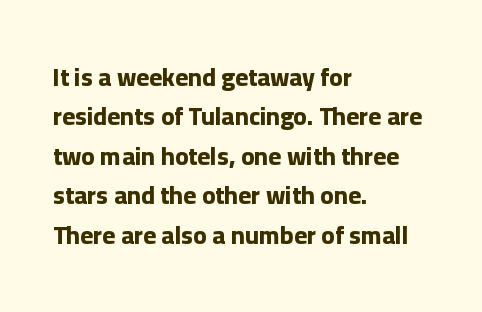
{"italic": "no", "bold": "yes", "underline": "no", "align": "left", "line_spacing": "normal", "line_spacing_ratio": 1.58, "letter_spacing": "normal", "letter_spacing_em": 0.0, "glyph_px": 25}
